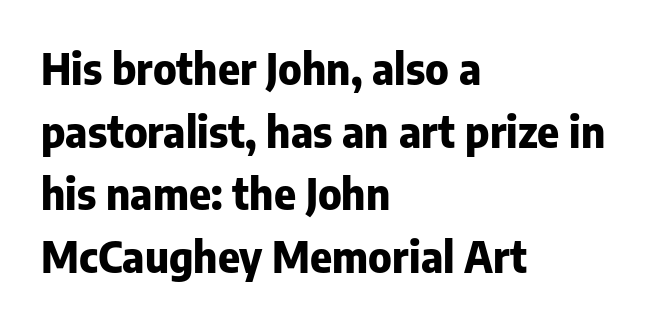
Q: Is the text bold? A: Yes.
Q: Is the text italic (slanted)? A: No, it is upright.
Q: Is the typeface a serif or a sans-serif typeface? A: Sans-serif.
Q: Is the text underlined? A: No.
Q: How is the paragraph aligned? A: Left-aligned.
Q: Is the spacing between letters normal or unusually wide? A: Normal.
Q: Is the spacing between lines tight, normal or loose? A: Normal.
Q: Width (condensed, normal, or wide)? A: Normal.
Q: Stroke contrast? A: Low.
Q: x-height? A: Medium.
Q: Monospaced? A: No.
